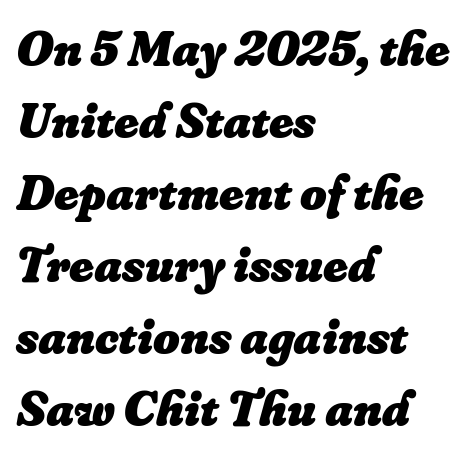
Heavy, bold letterforms. Italic: yes, the glyphs are oblique. This sample has the flowing, uneven cadence of proportional lettering. What stands out about the letter spacing? Nothing — it is the standard amount.
